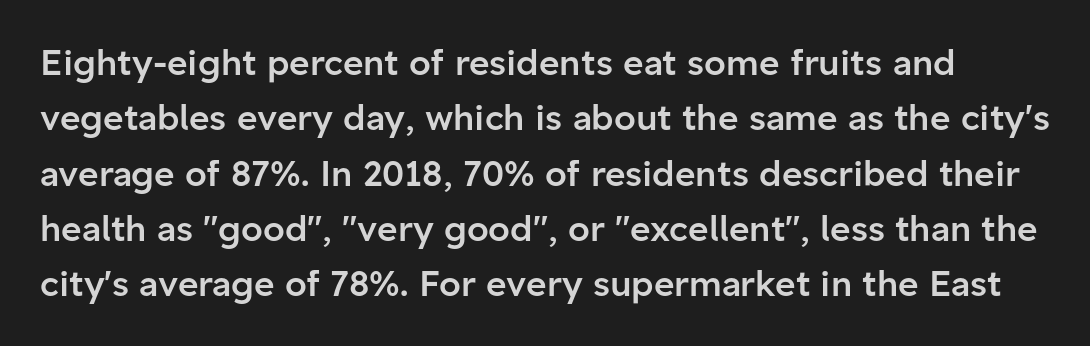
The image shows 35 px semibold sans-serif type, upright; set normal line spacing (1.58x), normal letter spacing, not underlined; low stroke contrast and a medium x-height.
